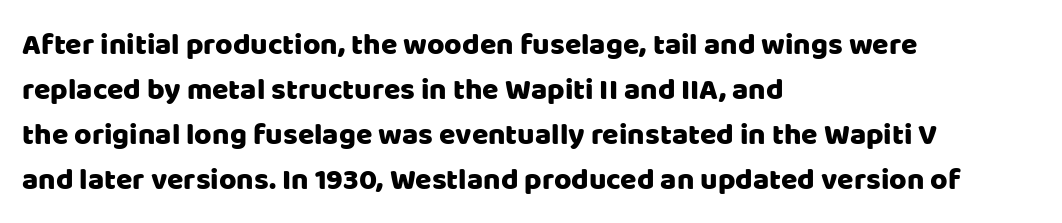
Q: Is the text italic (slanted)? A: No, it is upright.
Q: Is the typeface a serif or a sans-serif typeface? A: Sans-serif.
Q: Is the text underlined? A: No.
Q: How is the paragraph aligned? A: Left-aligned.
Q: Is the spacing between letters normal or unusually wide? A: Normal.
Q: Is the spacing between lines tight, normal or loose? A: Normal.
Q: Width (condensed, normal, or wide)? A: Normal.
Q: Stroke contrast? A: Low.
Q: x-height? A: Large.
Q: Monospaced? A: No.
